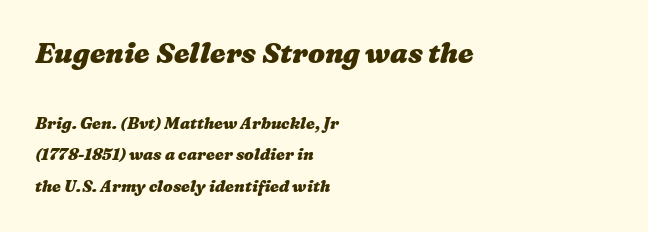
Each letter keeps its own natural width here, so spacing adapts to shape. The rendering anchors every line to the left-hand side. Pretty heavy lettering here — definitely bold. This rendering leaves character spacing at its baseline value. Successive baselines arrive slowly, with a big drop between each. Does the bottom block carry the larger type? No, the top block does.
